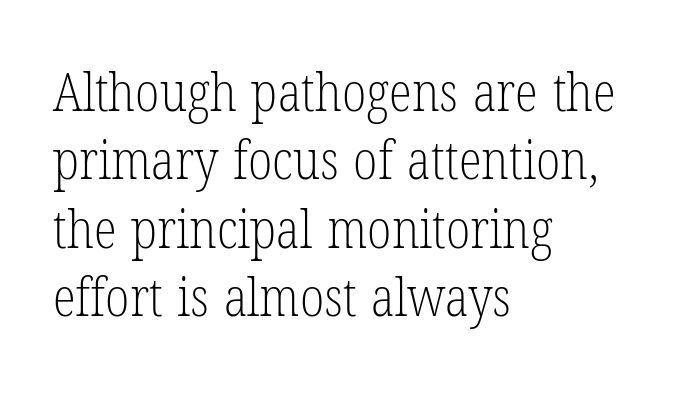
Q: Is the text bold? A: No.
Q: Is the text italic (slanted)? A: No, it is upright.
Q: Is the typeface a serif or a sans-serif typeface? A: Serif.
Q: Is the text underlined? A: No.
Q: How is the paragraph aligned? A: Left-aligned.
Q: Is the spacing between letters normal or unusually wide? A: Normal.
Q: Is the spacing between lines tight, normal or loose? A: Normal.
Q: Width (condensed, normal, or wide)? A: Condensed.
Q: Stroke contrast? A: Low.
Q: x-height? A: Medium.
Q: Monospaced? A: No.
